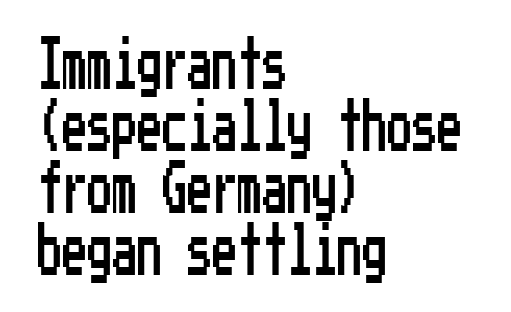
Every row of glyphs begins at an identical x-position on the left. This sample uses an upright cut, with every glyph sitting square on the baseline. The area under the type is left untouched. Compared with typical body copy, the letter spacing here is the same. To sum up the face: it is a sans, with no serifs.
